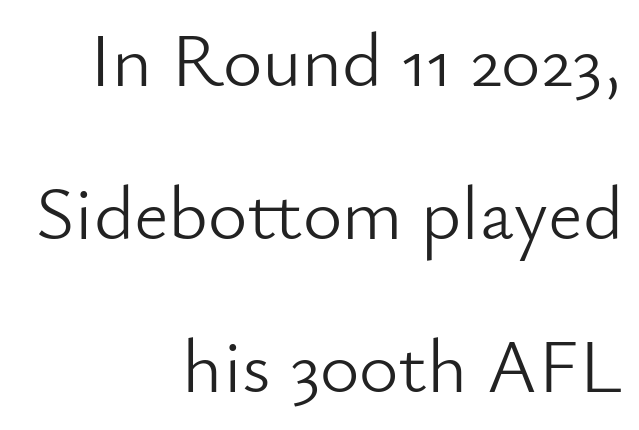
The image shows 76 px light sans-serif type, upright; set right-aligned, loose line spacing (2.01x), normal letter spacing, not underlined; low stroke contrast and a small x-height.
